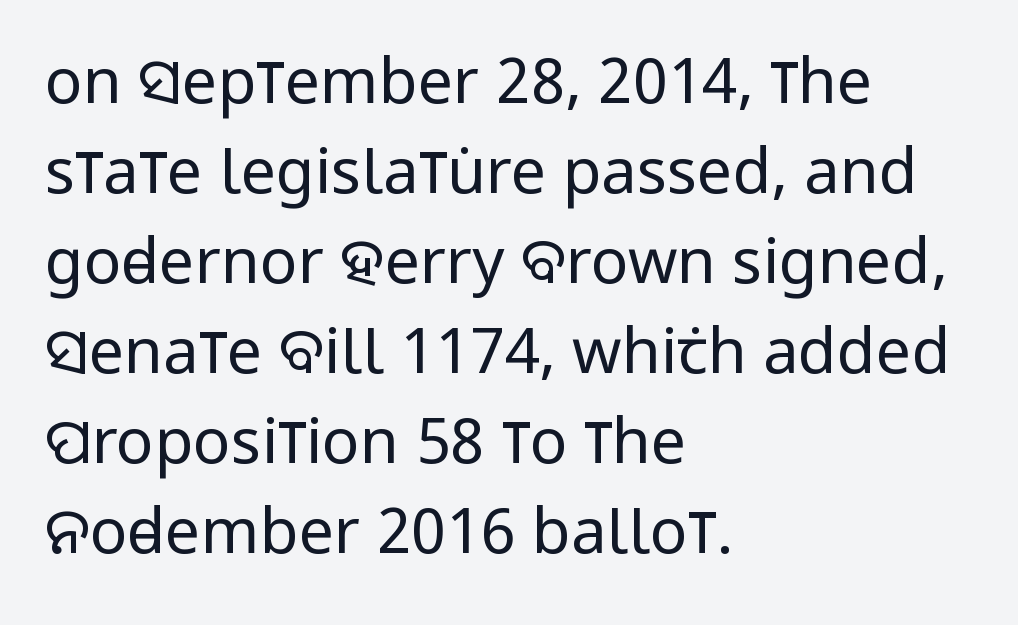
{"serif": "no", "italic": "no", "bold": "no", "weight": "regular", "width": "condensed", "stroke_contrast": "low", "x_height": "large", "monospaced": "no", "underline": "no", "align": "left", "line_spacing": "normal", "line_spacing_ratio": 1.43, "letter_spacing": "normal", "letter_spacing_em": 0.0, "glyph_px": 63}
